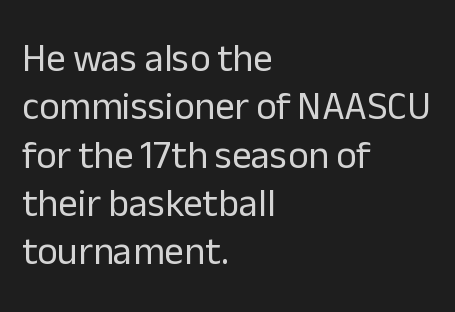
The image shows 39 px regular-weight sans-serif type, upright; set left-aligned, line spacing 1.24x, normal letter spacing, not underlined; low stroke contrast and a medium x-height.
